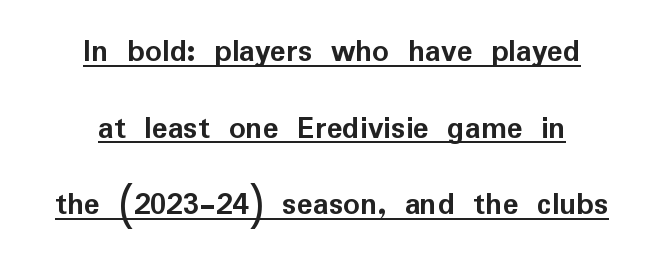
{"serif": "no", "italic": "no", "bold": "yes", "weight": "semibold", "width": "normal", "stroke_contrast": "low", "x_height": "medium", "monospaced": "no", "underline": "yes", "align": "center", "line_spacing": "loose", "line_spacing_ratio": 2.32, "letter_spacing": "normal", "letter_spacing_em": 0.0, "glyph_px": 33}
